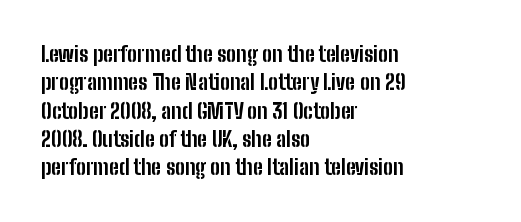
Q: Is the text bold? A: Yes.
Q: Is the text italic (slanted)? A: No, it is upright.
Q: Is the text underlined? A: No.
Q: How is the paragraph aligned? A: Left-aligned.
Q: Is the spacing between letters normal or unusually wide? A: Normal.
Q: Is the spacing between lines tight, normal or loose? A: Normal.
